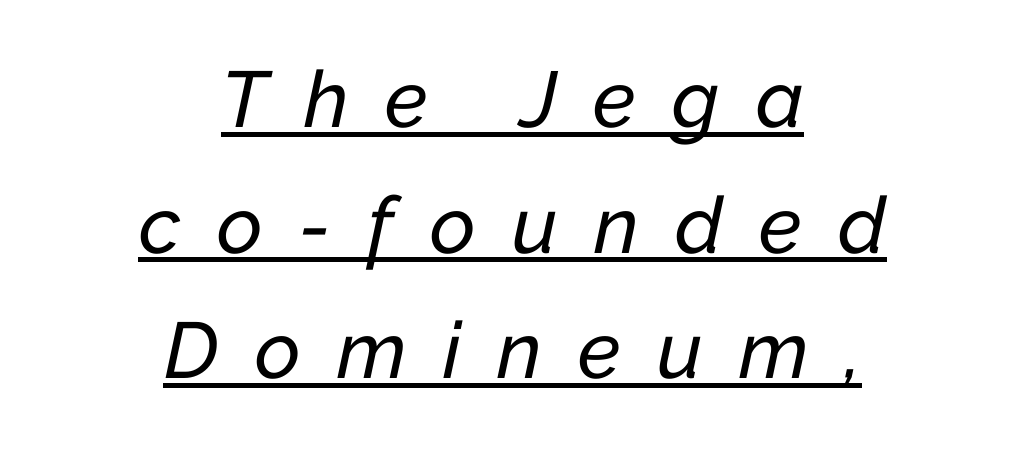
{"italic": "yes", "lean": "right", "slant_degrees": 12, "width": "normal", "stroke_contrast": "low", "x_height": "medium", "monospaced": "no", "underline": "yes", "align": "center", "line_spacing": "normal", "line_spacing_ratio": 1.59, "letter_spacing": "wide", "letter_spacing_em": 0.46, "glyph_px": 79}
